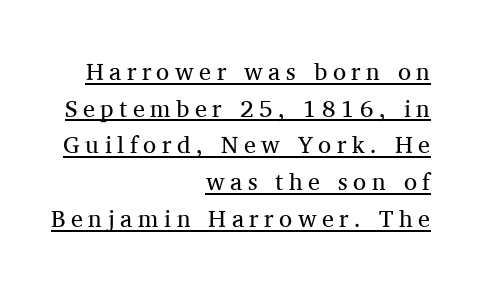
Line ends are locked; line starts wander. Spacing between characters has been opened up far beyond the box default. This sample carries an underscore along the baseline area. Summary of weight: not heavy and not bold. Ascenders rise straight up at ninety degrees. Is there much room between lines? A standard amount, neither cramped nor airy.
